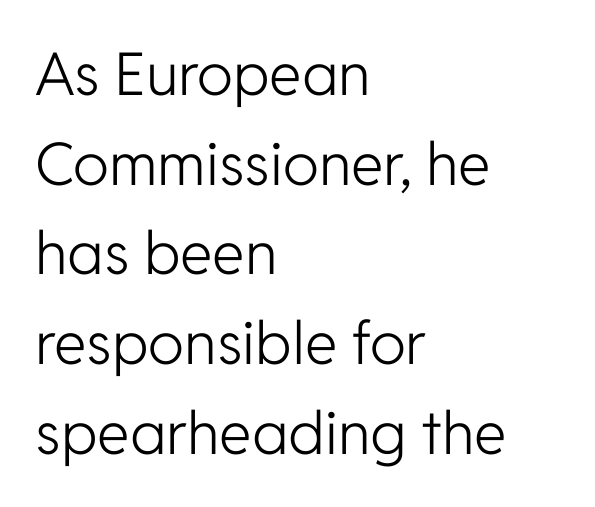
Q: Is the text bold? A: No.
Q: Is the text italic (slanted)? A: No, it is upright.
Q: Is the typeface a serif or a sans-serif typeface? A: Sans-serif.
Q: Is the text underlined? A: No.
Q: How is the paragraph aligned? A: Left-aligned.
Q: Is the spacing between letters normal or unusually wide? A: Normal.
Q: Is the spacing between lines tight, normal or loose? A: Normal.
Q: Width (condensed, normal, or wide)? A: Normal.
Q: Stroke contrast? A: Low.
Q: x-height? A: Medium.
Q: Monospaced? A: No.
